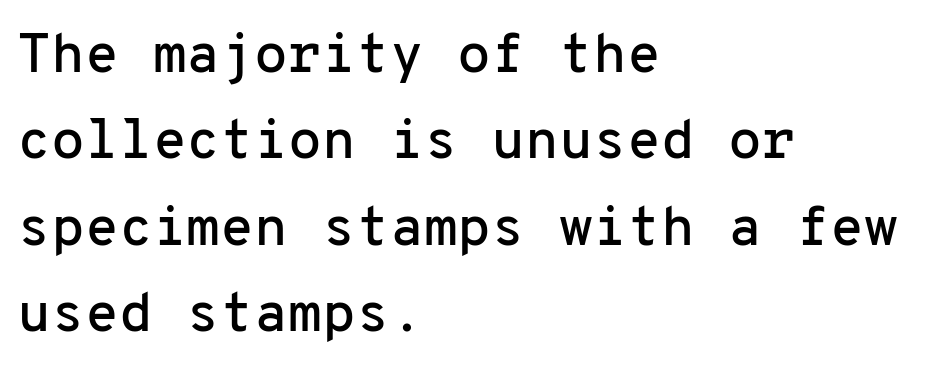
Regarding leading, the lines here are spaced in the standard way. The face used here is monospaced, like something from a code editor. A classic flush-left, rag-right setting is used for this passage. Tall strokes in this sample are plumb rather than angled.
